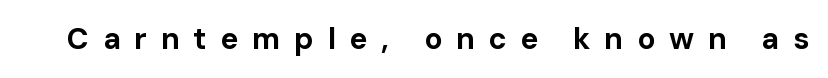
{"serif": "no", "italic": "no", "bold": "yes", "weight": "bold", "width": "normal", "stroke_contrast": "low", "x_height": "medium", "monospaced": "no", "underline": "no", "letter_spacing": "wide", "letter_spacing_em": 0.46, "glyph_px": 30}
